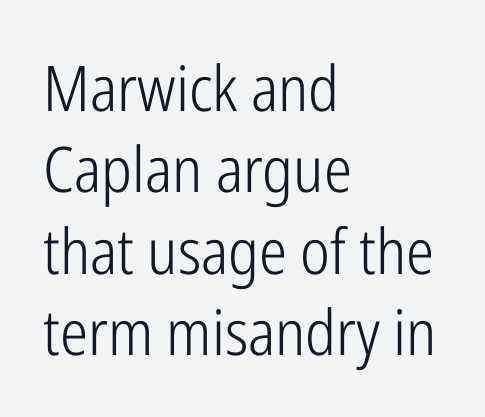
Q: Is the text bold? A: No.
Q: Is the text italic (slanted)? A: No, it is upright.
Q: Is the typeface a serif or a sans-serif typeface? A: Sans-serif.
Q: Is the text underlined? A: No.
Q: How is the paragraph aligned? A: Left-aligned.
Q: Is the spacing between letters normal or unusually wide? A: Normal.
Q: Is the spacing between lines tight, normal or loose? A: Normal.
Q: Width (condensed, normal, or wide)? A: Condensed.
Q: Stroke contrast? A: Low.
Q: x-height? A: Medium.
Q: Monospaced? A: No.
